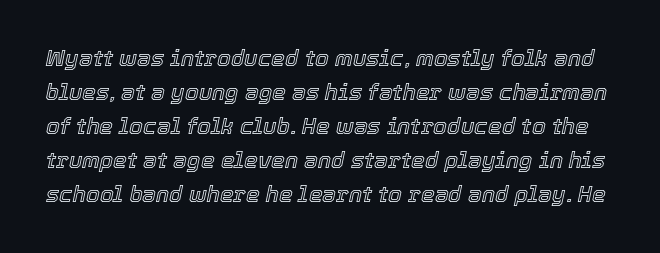
The image shows 22 px text type, italic (leaning right); set normal line spacing (1.54x), normal letter spacing, not underlined.
